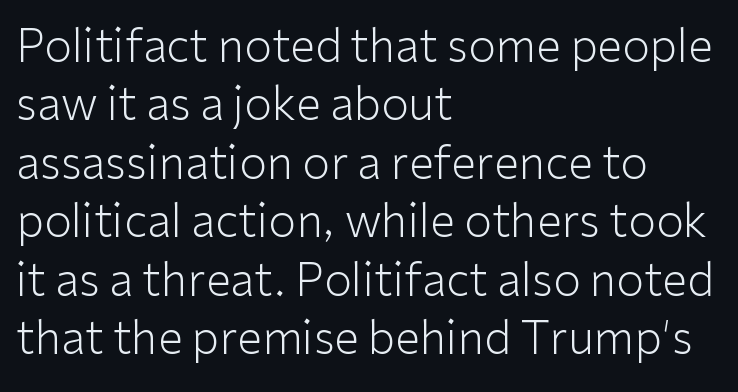
Q: Is the text bold? A: No.
Q: Is the text italic (slanted)? A: No, it is upright.
Q: Is the typeface a serif or a sans-serif typeface? A: Sans-serif.
Q: Is the text underlined? A: No.
Q: How is the paragraph aligned? A: Left-aligned.
Q: Is the spacing between letters normal or unusually wide? A: Normal.
Q: Is the spacing between lines tight, normal or loose? A: Normal.
Q: Width (condensed, normal, or wide)? A: Normal.
Q: Stroke contrast? A: Low.
Q: x-height? A: Medium.
Q: Monospaced? A: No.
